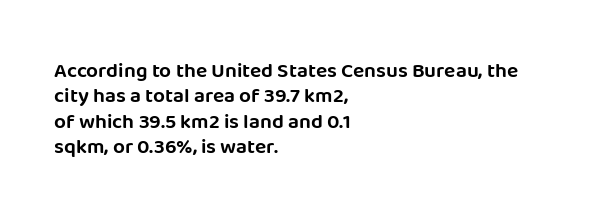
Short and long lines alike share a common starting point at left. Letters rest on an invisible, unmarked baseline. No extra tracking has been applied to these lines. Is there any slant? The stems are plumb.
